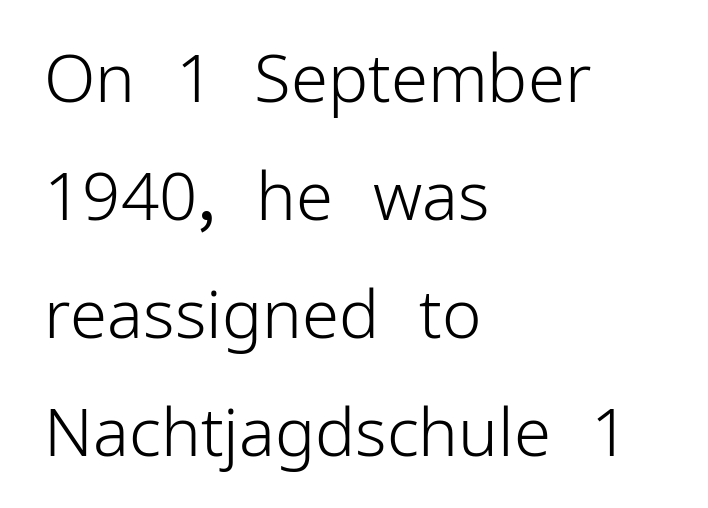
Q: Is the text bold? A: No.
Q: Is the text italic (slanted)? A: No, it is upright.
Q: Is the typeface a serif or a sans-serif typeface? A: Sans-serif.
Q: Is the text underlined? A: No.
Q: How is the paragraph aligned? A: Left-aligned.
Q: Is the spacing between letters normal or unusually wide? A: Normal.
Q: Width (condensed, normal, or wide)? A: Normal.
Q: Stroke contrast? A: Low.
Q: x-height? A: Medium.
Q: Monospaced? A: No.
